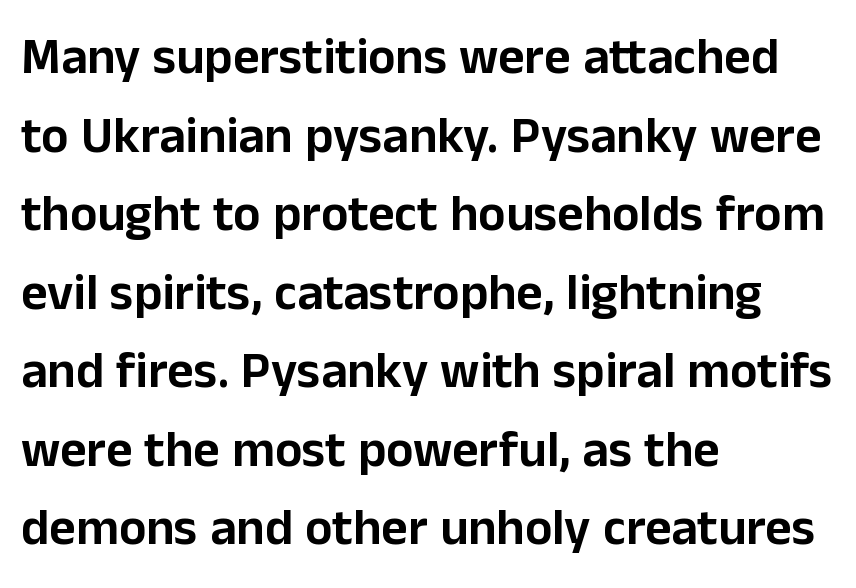
Beneath every word, the page is bare. Is there any slant? The stems are plumb. Look at the tracking — it's just the regular setting, nothing added. These lines are rendered in a variable-pitch font. Note: no serifs on the glyphs.
